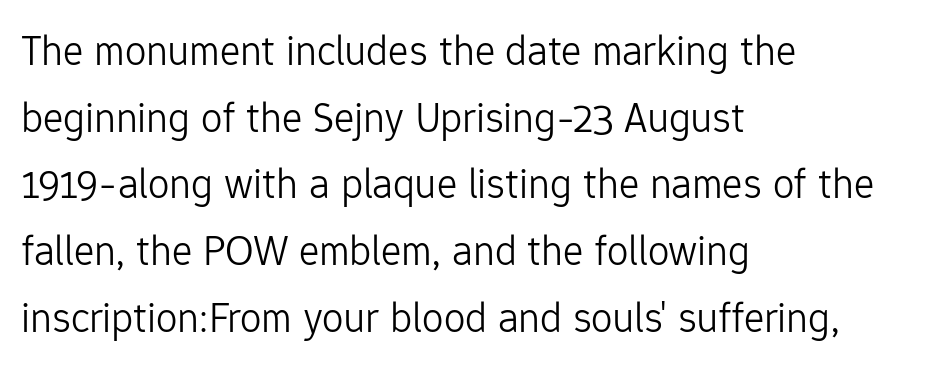
{"serif": "no", "italic": "no", "bold": "no", "weight": "light", "width": "normal", "stroke_contrast": "low", "x_height": "medium", "monospaced": "no", "underline": "no", "align": "left", "line_spacing": "normal", "line_spacing_ratio": 1.55, "letter_spacing": "normal", "letter_spacing_em": 0.0, "glyph_px": 43}
